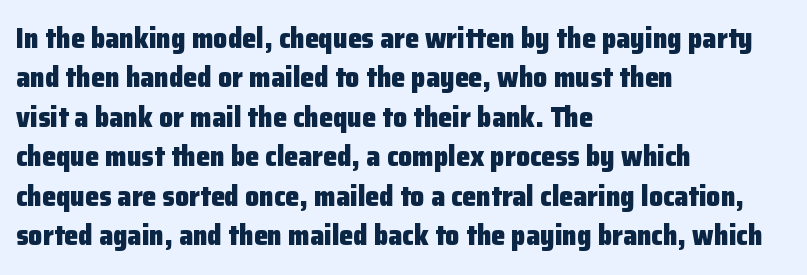
A bare baseline throughout the passage. The typography opts for an upright posture over an oblique one. The lines are quadded left. Line spacing here is normal. Note: no serifs on the glyphs.
